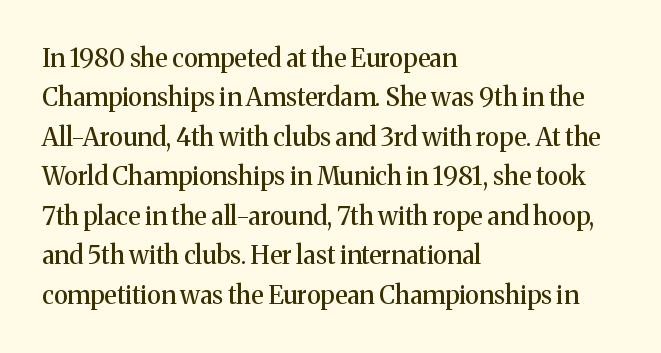
Q: Is the text italic (slanted)? A: No, it is upright.
Q: Is the text underlined? A: No.
Q: How is the paragraph aligned? A: Left-aligned.
Q: Is the spacing between letters normal or unusually wide? A: Normal.
Q: Is the spacing between lines tight, normal or loose? A: Normal.
